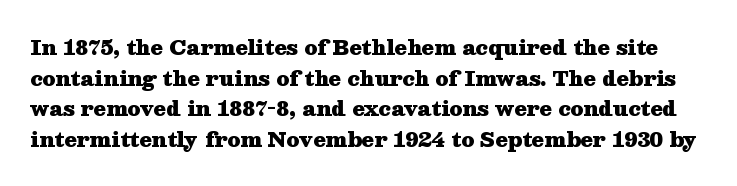
The image shows 20 px bold type, upright; set normal line spacing (1.53x), normal letter spacing, not underlined.
